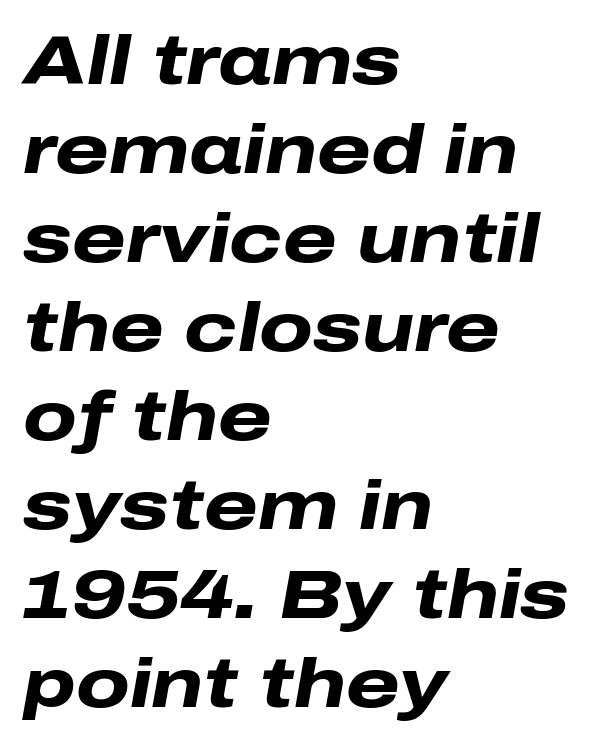
{"italic": "yes", "lean": "right", "slant_degrees": 10, "bold": "yes", "weight": "heavy", "width": "wide", "stroke_contrast": "low", "x_height": "medium", "monospaced": "no", "underline": "no", "align": "left", "line_spacing": "normal", "line_spacing_ratio": 1.29, "letter_spacing": "normal", "letter_spacing_em": 0.0, "glyph_px": 69}
